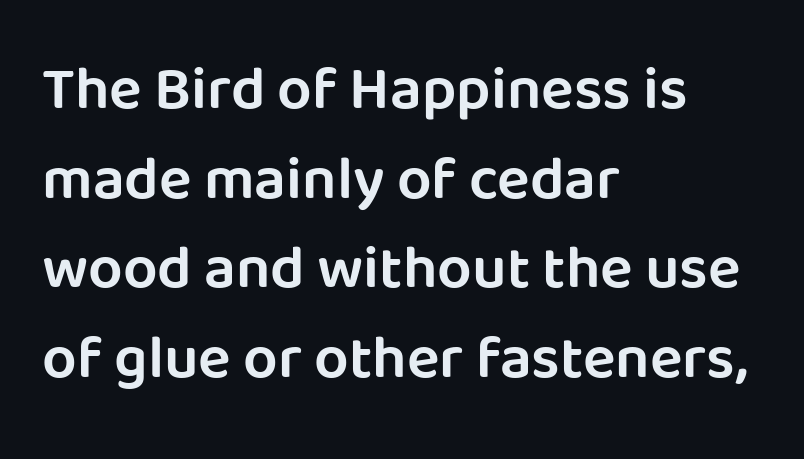
Q: Is the text bold? A: Semi-bold.
Q: Is the text italic (slanted)? A: No, it is upright.
Q: Is the typeface a serif or a sans-serif typeface? A: Sans-serif.
Q: Is the text underlined? A: No.
Q: How is the paragraph aligned? A: Left-aligned.
Q: Is the spacing between letters normal or unusually wide? A: Normal.
Q: Is the spacing between lines tight, normal or loose? A: Normal.
Q: Width (condensed, normal, or wide)? A: Normal.
Q: Stroke contrast? A: Low.
Q: x-height? A: Large.
Q: Monospaced? A: No.
